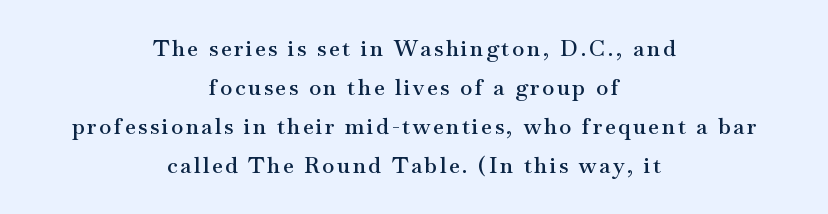
{"italic": "no", "bold": "semi", "underline": "no", "align": "center", "line_spacing_ratio": 1.77, "glyph_px": 22}
